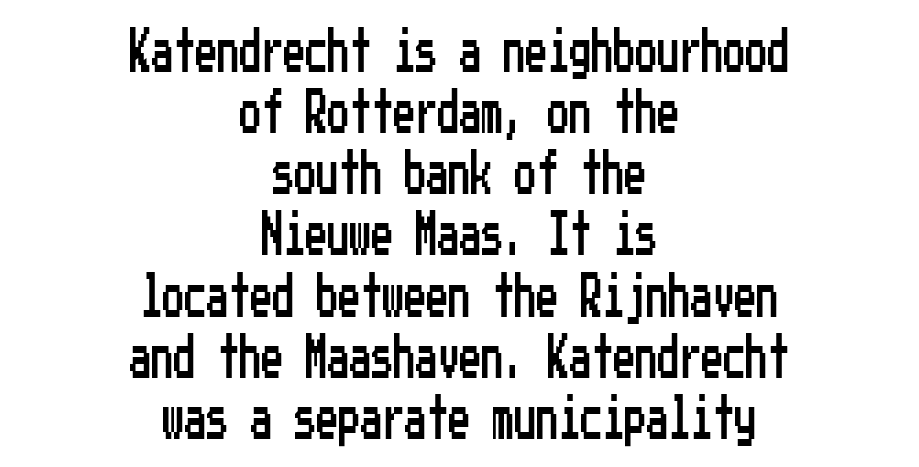
{"serif": "no", "italic": "no", "width": "condensed", "stroke_contrast": "low", "x_height": "medium", "underline": "no", "align": "center", "line_spacing": "normal", "line_spacing_ratio": 1.39, "letter_spacing": "normal", "letter_spacing_em": 0.0, "glyph_px": 44}
